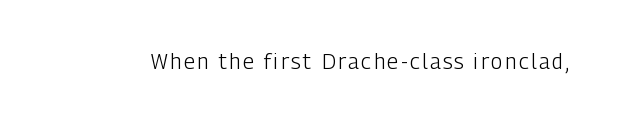
The image shows 21 px text type, upright; set not underlined.
